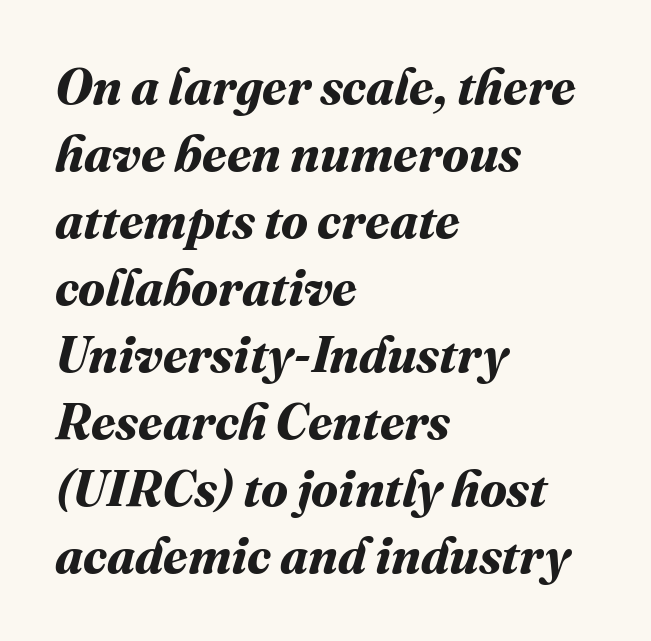
{"bold": "yes", "weight": "bold", "width": "normal", "stroke_contrast": "medium", "x_height": "medium", "monospaced": "no", "underline": "no", "align": "left", "line_spacing": "normal", "line_spacing_ratio": 1.34, "letter_spacing": "normal", "letter_spacing_em": 0.0, "glyph_px": 50}
